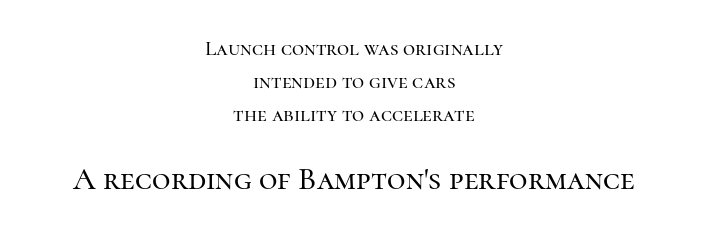
The image shows 32 px serif type, upright; set centered, normal line spacing (1.56x), normal letter spacing, not underlined; the second (bottom) block is 1.52x larger; high stroke contrast and a medium x-height.
